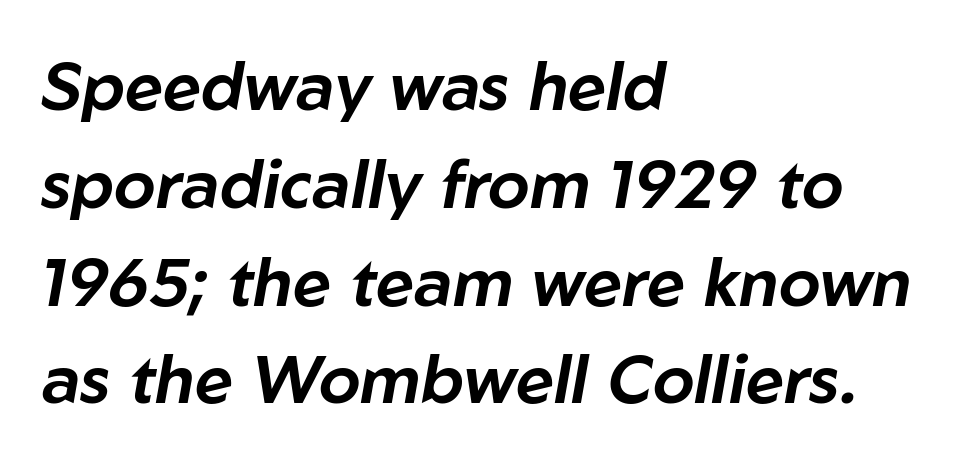
Q: Is the text italic (slanted)? A: Yes, it leans right by about 10 degrees.
Q: Is the text underlined? A: No.
Q: How is the paragraph aligned? A: Left-aligned.
Q: Is the spacing between letters normal or unusually wide? A: Normal.
Q: Is the spacing between lines tight, normal or loose? A: Normal.
Q: Width (condensed, normal, or wide)? A: Normal.
Q: Stroke contrast? A: Low.
Q: x-height? A: Medium.
Q: Monospaced? A: No.
